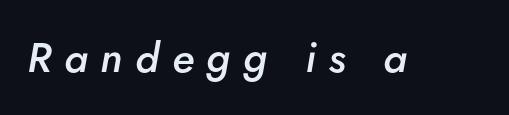
Students, note that the glyphs here are deliberately spaced far apart. On the weight axis this lands at semibold, roughly 600. Type without underlining. This sample uses an oblique cut, with every glyph tilted off the vertical.
